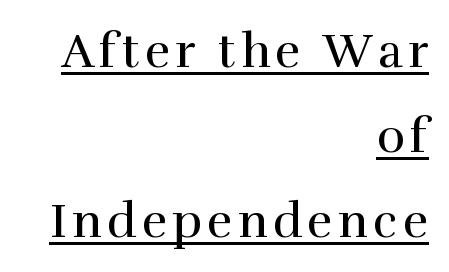
{"serif": "yes", "italic": "no", "bold": "no", "weight": "regular", "width": "normal", "x_height": "medium", "monospaced": "no", "underline": "yes", "align": "right", "line_spacing_ratio": 1.77, "glyph_px": 48}
